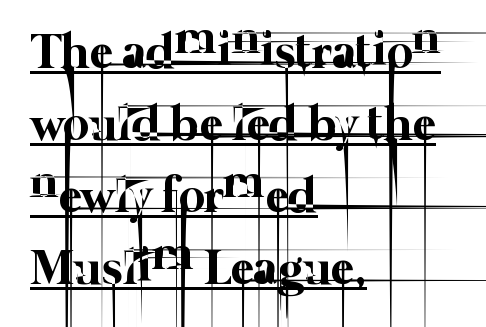
The image shows 50 px thin type; set left-aligned, normal line spacing (1.44x), normal letter spacing, underlined; low stroke contrast and a medium x-height.
